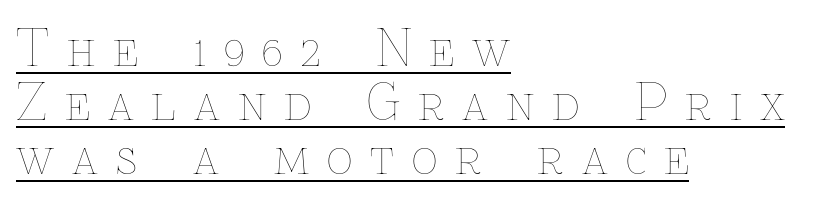
Q: Is the text bold? A: No.
Q: Is the text italic (slanted)? A: No, it is upright.
Q: Is the text underlined? A: Yes.
Q: How is the paragraph aligned? A: Left-aligned.
Q: Is the spacing between letters normal or unusually wide? A: Unusually wide.
Q: Is the spacing between lines tight, normal or loose? A: Tight.
Q: Width (condensed, normal, or wide)? A: Normal.
Q: Stroke contrast? A: Low.
Q: x-height? A: Medium.
Q: Monospaced? A: No.
